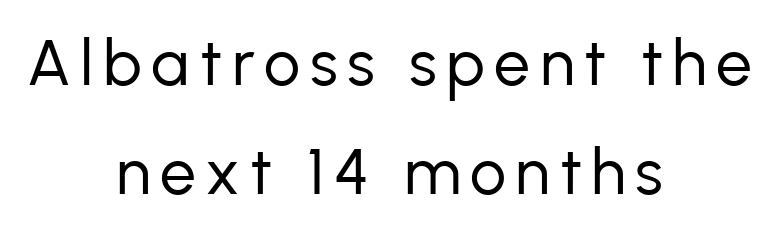
{"serif": "no", "italic": "no", "bold": "no", "weight": "regular", "width": "normal", "stroke_contrast": "low", "x_height": "medium", "monospaced": "no", "underline": "no", "align": "center", "line_spacing_ratio": 1.71, "glyph_px": 64}
